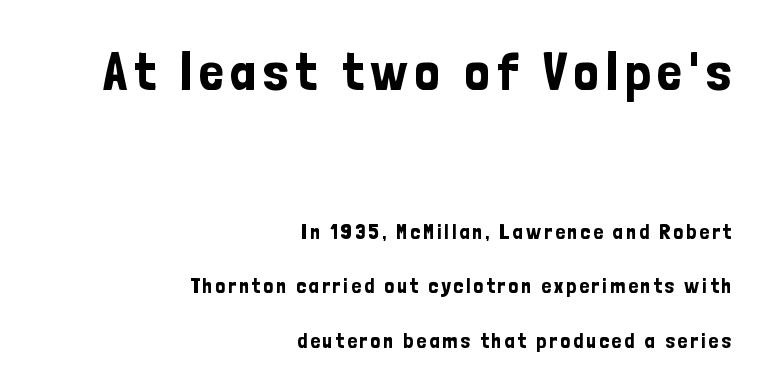
Designer's note — italics off, roman on. Spacing verdict: proportional, widths tailored to each character. The rendering uses a large line-height, opening up the rows. Honestly, there is no underline to notice here at all. This sample is right-justified, so line beginnings fall wherever the words allow. Does the type have serifs? No, each stem ends abruptly.
